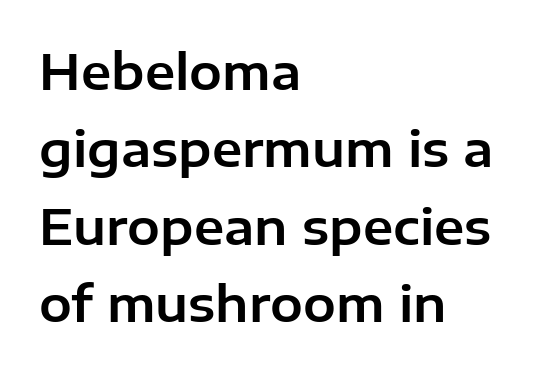
The image shows 49 px sans-serif type, upright; set left-aligned, normal line spacing (1.58x), normal letter spacing, not underlined; low stroke contrast and a medium x-height.
